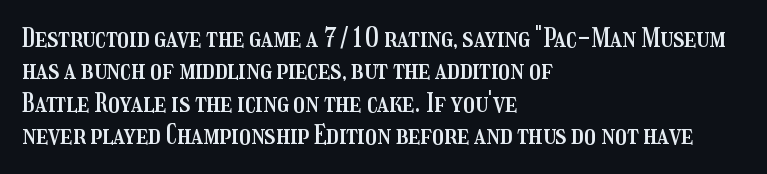
{"italic": "no", "underline": "no", "align": "left", "line_spacing": "normal", "line_spacing_ratio": 1.25, "letter_spacing": "normal", "letter_spacing_em": 0.0, "glyph_px": 26}
